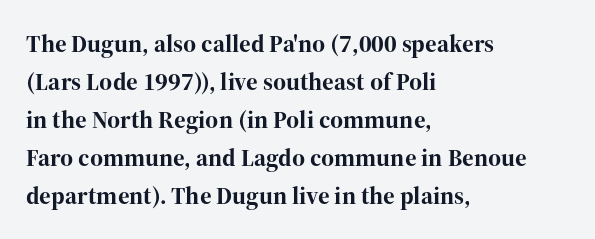
Q: Is the text bold? A: Yes.
Q: Is the text italic (slanted)? A: No, it is upright.
Q: Is the text underlined? A: No.
Q: How is the paragraph aligned? A: Left-aligned.
Q: Is the spacing between letters normal or unusually wide? A: Normal.
Q: Is the spacing between lines tight, normal or loose? A: Normal.
